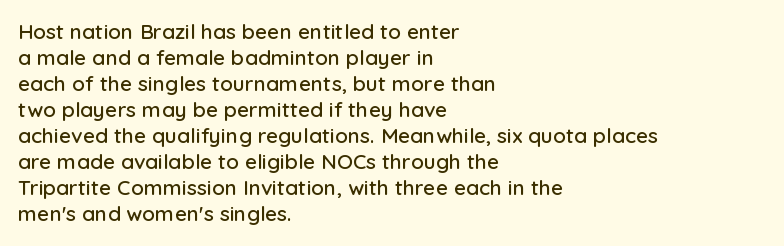
The typesetter chose a ragged-right arrangement here. The type sits square on the baseline with zero lean. There is no visible air inserted between adjacent glyphs. Has an underline been added? It has not.
